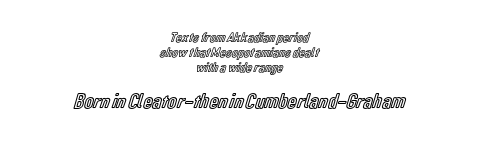
{"underline": "no", "align": "center", "line_spacing": "tight", "line_spacing_ratio": 1.06, "letter_spacing": "normal", "letter_spacing_em": 0.0, "larger_block": "second", "size_ratio": 1.5, "glyph_px": 21}
